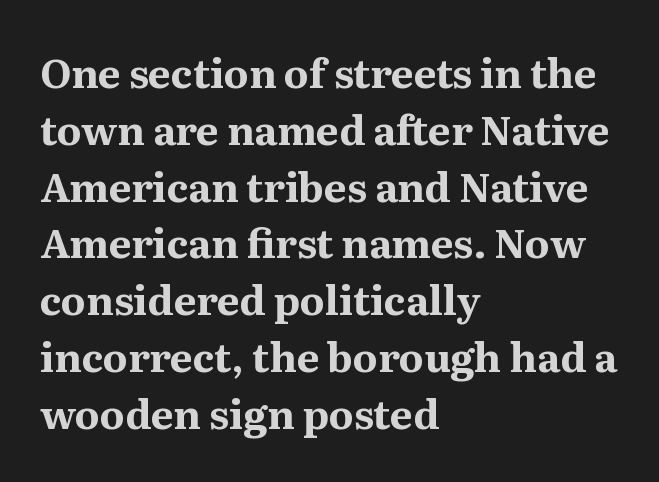
{"serif": "yes", "italic": "no", "bold": "yes", "weight": "bold", "width": "normal", "stroke_contrast": "medium", "x_height": "medium", "monospaced": "no", "underline": "no", "align": "left", "line_spacing": "normal", "line_spacing_ratio": 1.42, "letter_spacing": "normal", "letter_spacing_em": 0.0, "glyph_px": 40}
